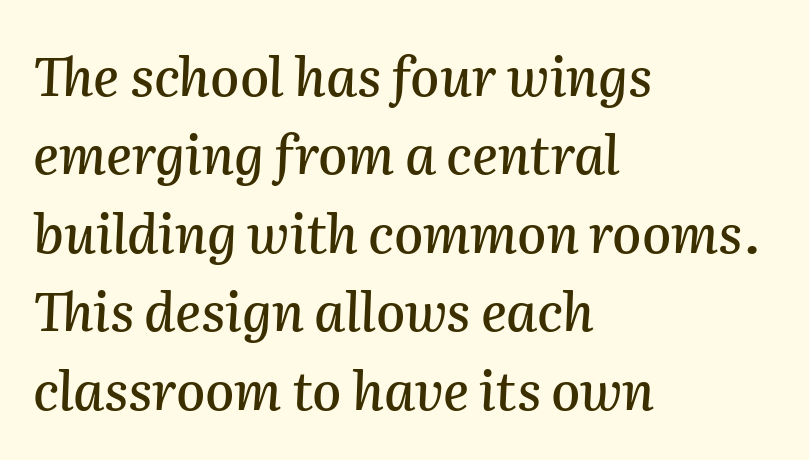
Q: Is the text italic (slanted)? A: Yes, it leans right by about 2 degrees.
Q: Is the text underlined? A: No.
Q: How is the paragraph aligned? A: Left-aligned.
Q: Is the spacing between letters normal or unusually wide? A: Normal.
Q: Is the spacing between lines tight, normal or loose? A: Normal.
Q: Width (condensed, normal, or wide)? A: Normal.
Q: Stroke contrast? A: Medium.
Q: x-height? A: Medium.
Q: Monospaced? A: No.
